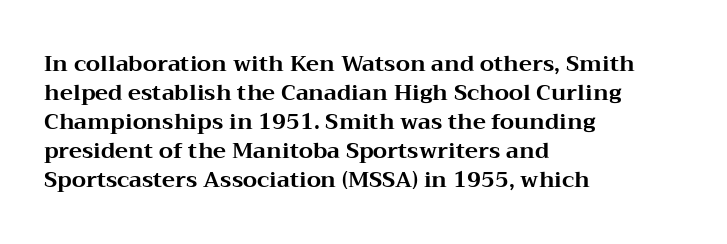
{"italic": "no", "bold": "yes", "underline": "no", "align": "left", "line_spacing": "normal", "line_spacing_ratio": 1.32, "letter_spacing": "normal", "letter_spacing_em": 0.0, "glyph_px": 22}
